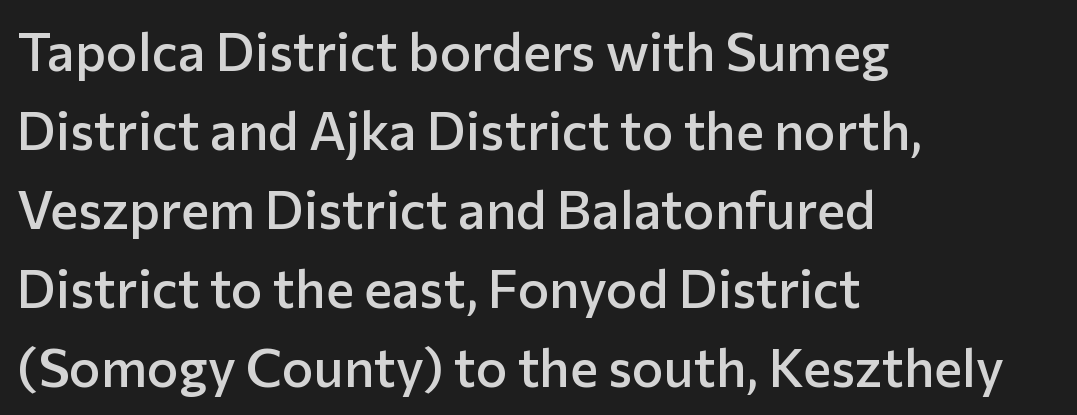
The image shows 53 px semibold sans-serif type, upright; set left-aligned, normal line spacing (1.49x), normal letter spacing, not underlined; low stroke contrast and a medium x-height.
